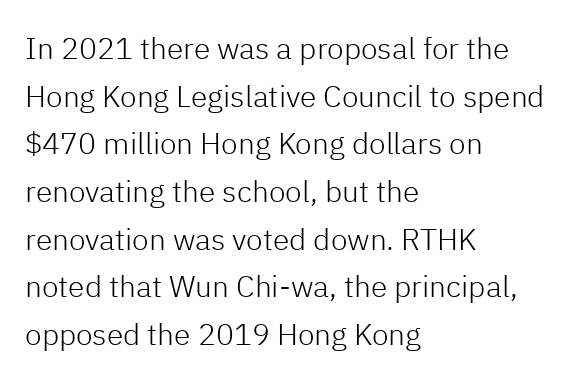
{"serif": "no", "italic": "no", "bold": "no", "weight": "light", "width": "normal", "stroke_contrast": "low", "x_height": "medium", "monospaced": "no", "underline": "no", "align": "left", "line_spacing": "normal", "line_spacing_ratio": 1.59, "letter_spacing": "normal", "letter_spacing_em": 0.0, "glyph_px": 30}
